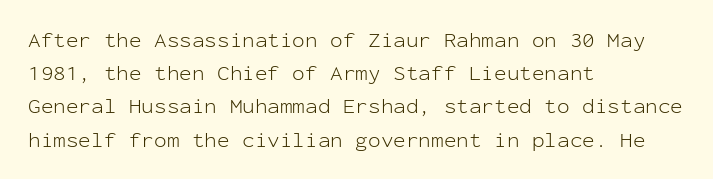
The face looks like a standard text weight, possibly lighter. Short and long lines alike share a common starting point at left. Vertically, the passage feels balanced, rows spaced as you'd expect. A bare baseline throughout the passage. Here the glyphs are tracked normally, forming tight word shapes.
